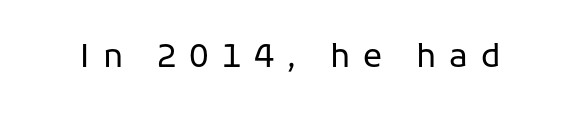
Every character sits straight up, as roman type does. This is not heavy type; no bold has been used. The rendering uses natural spacing where letterforms have individual widths. These lines have a slow, spaced-out rhythm from letter to letter.
